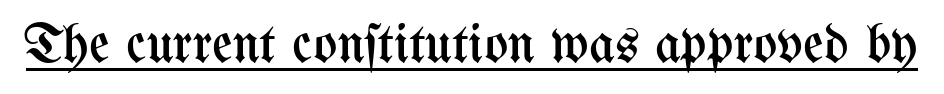
{"italic": "no", "bold": "no", "weight": "regular", "width": "condensed", "stroke_contrast": "medium", "x_height": "medium", "monospaced": "no", "underline": "yes", "letter_spacing": "normal", "letter_spacing_em": 0.0, "glyph_px": 56}
